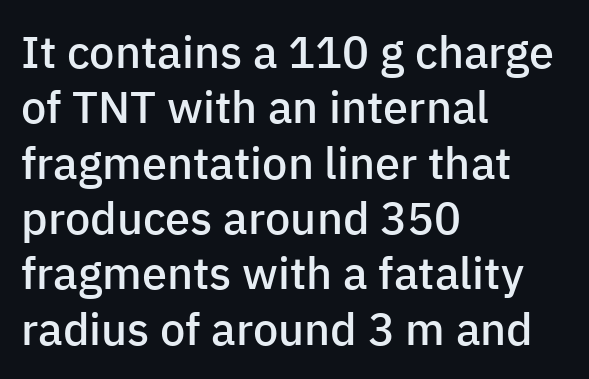
{"serif": "no", "italic": "no", "bold": "semi", "weight": "semibold", "width": "normal", "stroke_contrast": "low", "x_height": "medium", "monospaced": "no", "underline": "no", "align": "left", "line_spacing_ratio": 1.23, "letter_spacing": "normal", "letter_spacing_em": 0.0, "glyph_px": 45}
